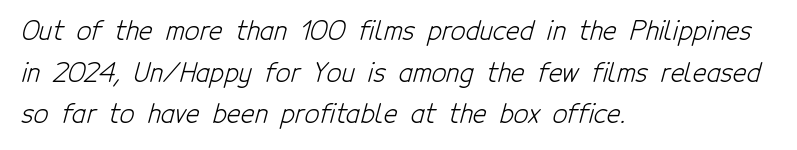
Q: Is the text bold? A: No.
Q: Is the text underlined? A: No.
Q: How is the paragraph aligned? A: Left-aligned.
Q: Is the spacing between letters normal or unusually wide? A: Normal.
Q: Is the spacing between lines tight, normal or loose? A: Normal.
